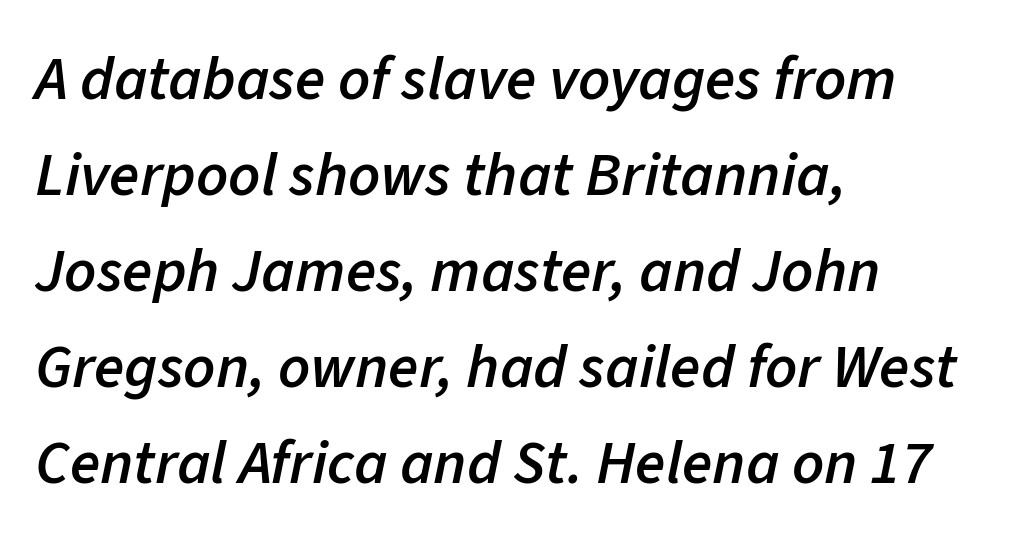
Q: Is the text bold? A: Semi-bold.
Q: Is the text italic (slanted)? A: Yes, it leans right by about 11 degrees.
Q: Is the text underlined? A: No.
Q: How is the paragraph aligned? A: Left-aligned.
Q: Is the spacing between letters normal or unusually wide? A: Normal.
Q: Is the spacing between lines tight, normal or loose? A: Normal.
Q: Width (condensed, normal, or wide)? A: Normal.
Q: Stroke contrast? A: Low.
Q: x-height? A: Medium.
Q: Monospaced? A: No.
